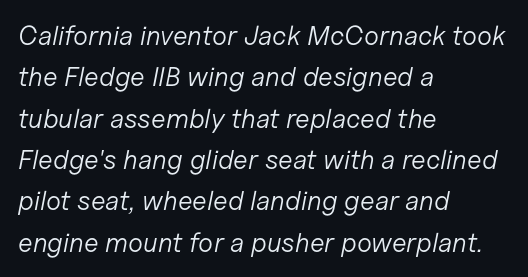
The image shows 27 px text type, italic (leaning right); set left-aligned, normal line spacing (1.53x), normal letter spacing, not underlined.
